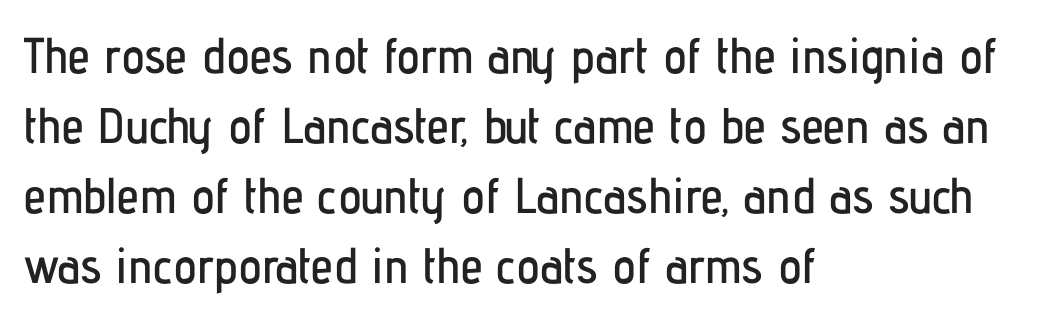
The image shows 50 px condensed sans-serif type, upright; set left-aligned, normal line spacing (1.4x), normal letter spacing, not underlined; low stroke contrast and a medium x-height.
